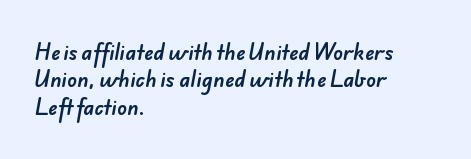
The image shows 20 px text type; set left-aligned, normal line spacing (1.37x), normal letter spacing, not underlined.
